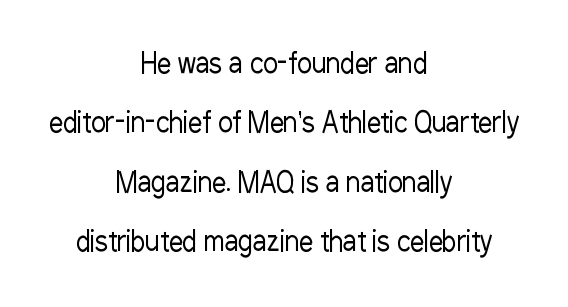
The image shows 28 px regular-weight, condensed sans-serif type, upright; set centered, loose line spacing (2.12x), normal letter spacing, not underlined; low stroke contrast and a medium x-height.
